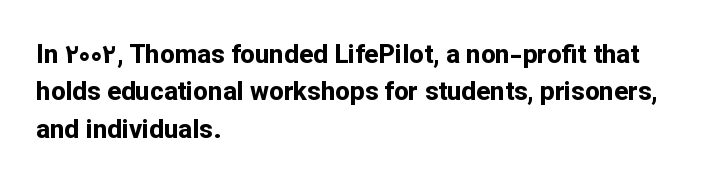
When letters stand straight like this, we call the style roman or upright. A clean baseline with only descenders dipping below it. Horizontally, the lines are justified to the leading edge only. Is there much room between lines? A standard amount, neither cramped nor airy.
